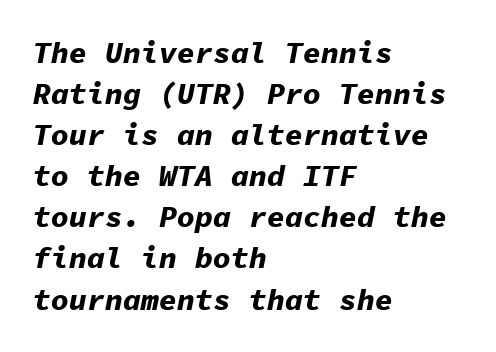
The image shows 30 px bold type, italic (leaning right), monospaced; set left-aligned, normal line spacing (1.37x), normal letter spacing, not underlined; low stroke contrast and a medium x-height.
